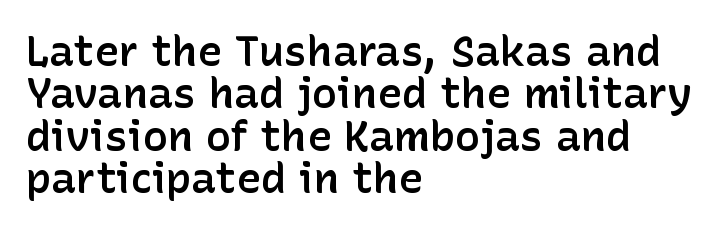
{"serif": "no", "italic": "no", "bold": "semi", "weight": "semibold", "width": "normal", "stroke_contrast": "low", "x_height": "medium", "monospaced": "no", "underline": "no", "align": "left", "line_spacing": "tight", "line_spacing_ratio": 1.01, "letter_spacing": "normal", "letter_spacing_em": 0.0, "glyph_px": 42}
